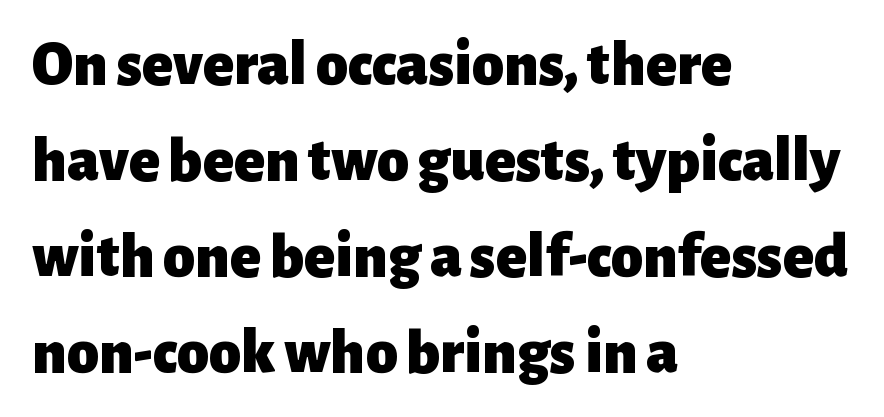
{"serif": "no", "italic": "no", "bold": "yes", "weight": "heavy", "width": "normal", "stroke_contrast": "low", "x_height": "medium", "monospaced": "no", "underline": "no", "align": "left", "line_spacing": "normal", "line_spacing_ratio": 1.5, "letter_spacing": "normal", "letter_spacing_em": 0.0, "glyph_px": 64}
